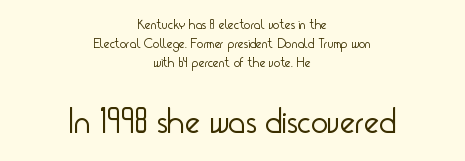
The image shows 36 px light, condensed sans-serif type, upright; set centered, normal line spacing (1.34x), normal letter spacing, not underlined; the second (bottom) block is 2.57x larger; low stroke contrast and a small x-height.
